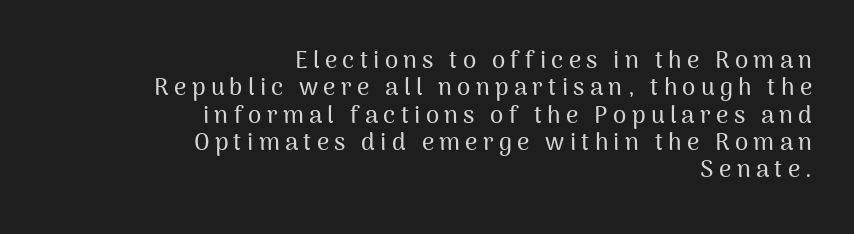
Q: Is the text italic (slanted)? A: No, it is upright.
Q: Is the text underlined? A: No.
Q: How is the paragraph aligned? A: Right-aligned.
Q: Is the spacing between letters normal or unusually wide? A: Unusually wide.
Q: Is the spacing between lines tight, normal or loose? A: Tight.
